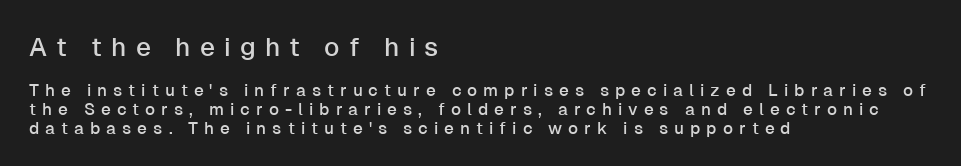
The passage shown begins with its larger block and ends with its smaller one. Do the letters lean? They stand straight. Honestly, the rows look squashed on top of each other. Quick note: underline off. Leftover space on each line is placed entirely after the last word.
